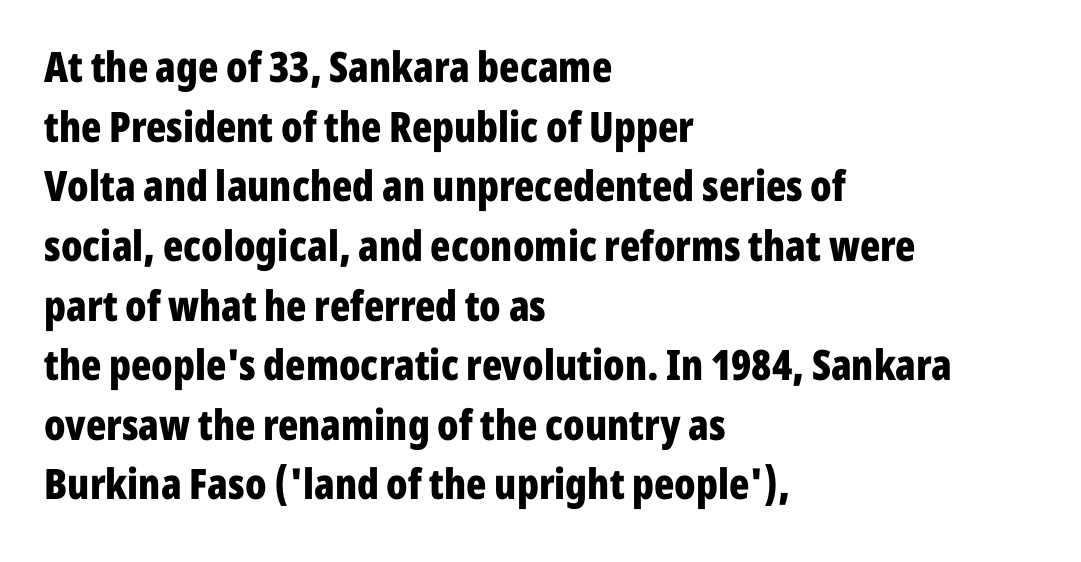
The image shows 42 px bold, condensed sans-serif type, upright; set left-aligned, normal line spacing (1.42x), normal letter spacing, not underlined; low stroke contrast and a medium x-height.
